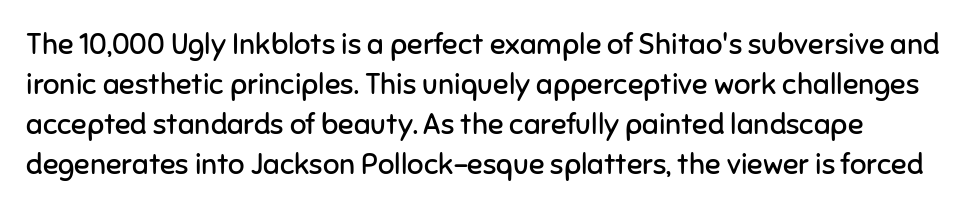
A typesetter would mark this as roman, not italic. The characters are drawn with everyday or finer stroke widths. The designer went with a sans here, leaving each stem footless. Students, note that the glyphs here touch the page at normal intervals. Do the characters align in a grid? No, the font is proportional. The rendering uses a moderate line-height, typical for paragraphs.
